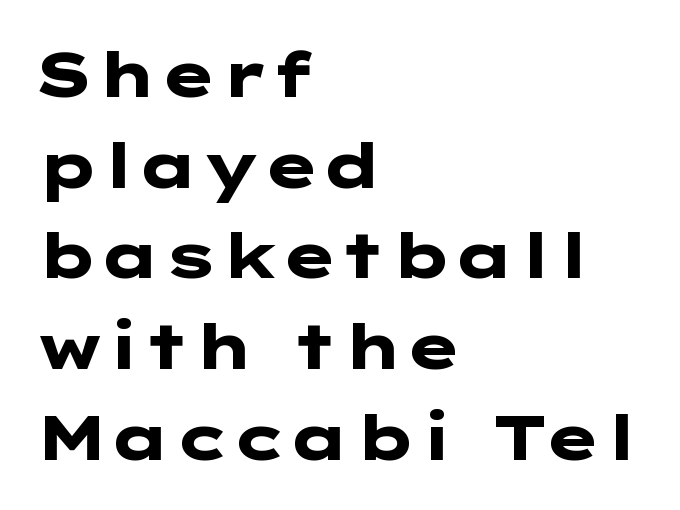
Q: Is the text bold? A: Yes.
Q: Is the text italic (slanted)? A: No, it is upright.
Q: Is the typeface a serif or a sans-serif typeface? A: Sans-serif.
Q: Is the text underlined? A: No.
Q: How is the paragraph aligned? A: Left-aligned.
Q: Is the spacing between letters normal or unusually wide? A: Normal.
Q: Is the spacing between lines tight, normal or loose? A: Normal.
Q: Width (condensed, normal, or wide)? A: Wide.
Q: Stroke contrast? A: Low.
Q: x-height? A: Medium.
